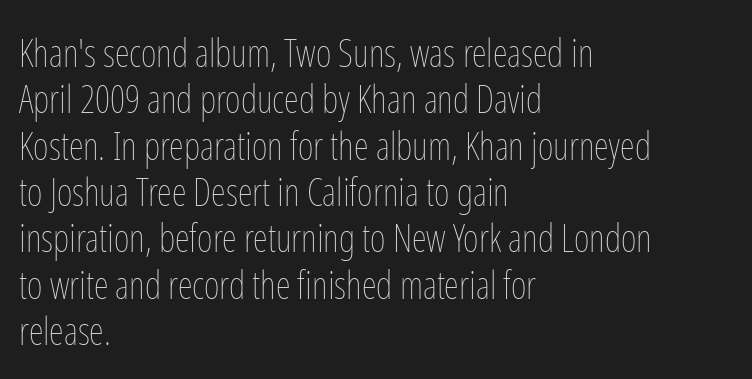
{"italic": "no", "bold": "no", "weight": "thin", "width": "condensed", "stroke_contrast": "low", "x_height": "medium", "monospaced": "no", "underline": "no", "align": "left", "line_spacing_ratio": 1.22, "letter_spacing": "normal", "letter_spacing_em": 0.0, "glyph_px": 38}
